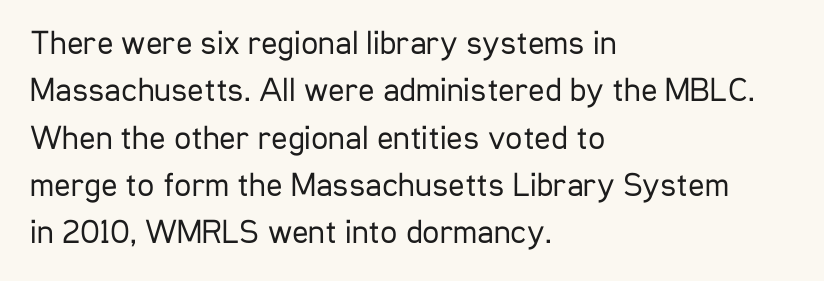
Spacing verdict: proportional, widths tailored to each character. Nobody touched the tracking dial on this one. Anything drawn beneath the words? Only blank space. The characters display no serif detailing; their extremities are plain.
